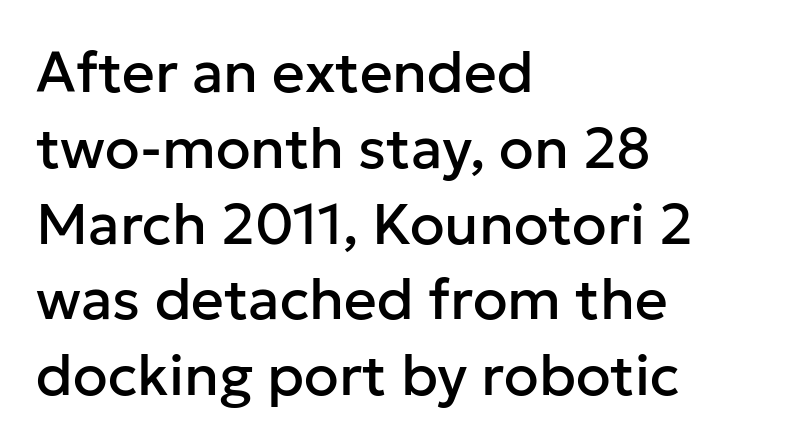
Q: Is the text italic (slanted)? A: No, it is upright.
Q: Is the typeface a serif or a sans-serif typeface? A: Sans-serif.
Q: Is the text underlined? A: No.
Q: How is the paragraph aligned? A: Left-aligned.
Q: Is the spacing between letters normal or unusually wide? A: Normal.
Q: Is the spacing between lines tight, normal or loose? A: Normal.
Q: Width (condensed, normal, or wide)? A: Normal.
Q: Stroke contrast? A: Low.
Q: x-height? A: Medium.
Q: Monospaced? A: No.
